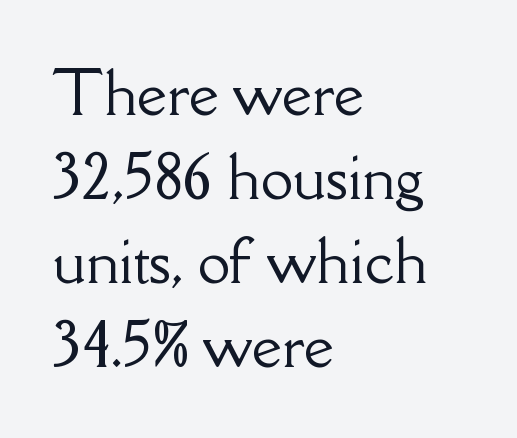
The image shows 58 px serif type, upright; set left-aligned, normal line spacing (1.45x), normal letter spacing, not underlined; low stroke contrast and a small x-height.
